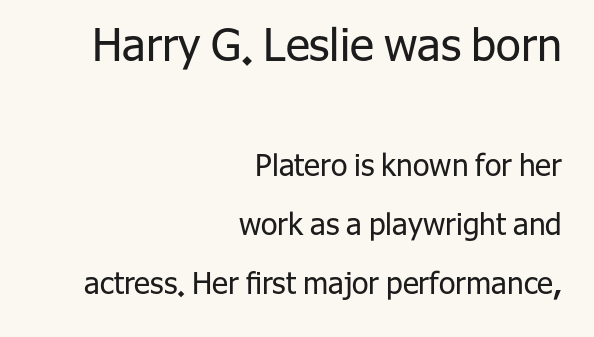
Q: Is the text bold? A: No.
Q: Is the text italic (slanted)? A: No, it is upright.
Q: Is the typeface a serif or a sans-serif typeface? A: Sans-serif.
Q: Is the text underlined? A: No.
Q: How is the paragraph aligned? A: Right-aligned.
Q: Is the spacing between letters normal or unusually wide? A: Normal.
Q: Is the spacing between lines tight, normal or loose? A: Loose.
Q: Which block of text is set in a larger size, the first (top) or the second (bottom)? A: The first (top) one.
Q: Width (condensed, normal, or wide)? A: Normal.
Q: Stroke contrast? A: Low.
Q: x-height? A: Medium.
Q: Monospaced? A: No.
